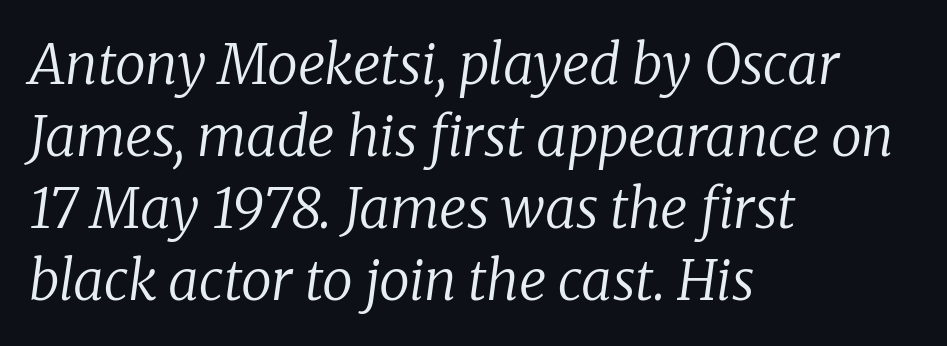
The image shows 55 px regular-weight serif type, italic (leaning right); set left-aligned, normal line spacing (1.31x), normal letter spacing, not underlined; low stroke contrast and a medium x-height.
